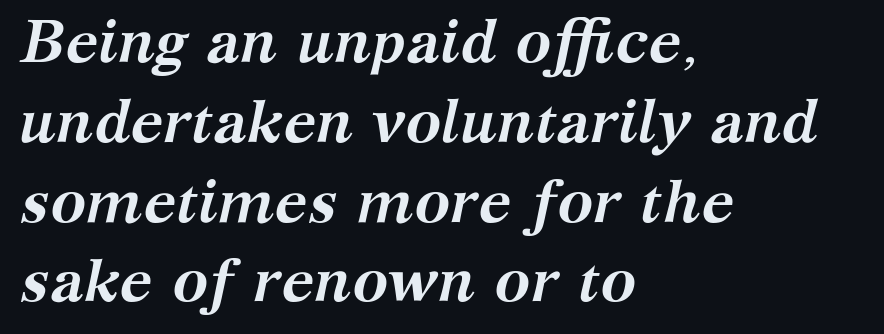
Look at the tracking — it's just the regular setting, nothing added. Is this a sans? No — the strokes have serifs. Honestly, there is no underline to notice here at all. Does the copy run flush right? No — it runs flush left. In terms of weight, the rendering is a true, heavy bold. Note the varied advance widths — an 'i' is clearly narrower than an 'm'.
